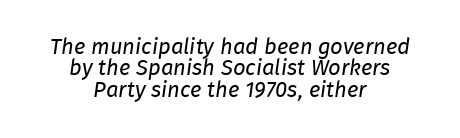
Q: Is the text bold? A: No.
Q: Is the text italic (slanted)? A: Yes, it leans right by about 8 degrees.
Q: Is the text underlined? A: No.
Q: How is the paragraph aligned? A: Centered.
Q: Is the spacing between letters normal or unusually wide? A: Normal.
Q: Is the spacing between lines tight, normal or loose? A: Tight.
